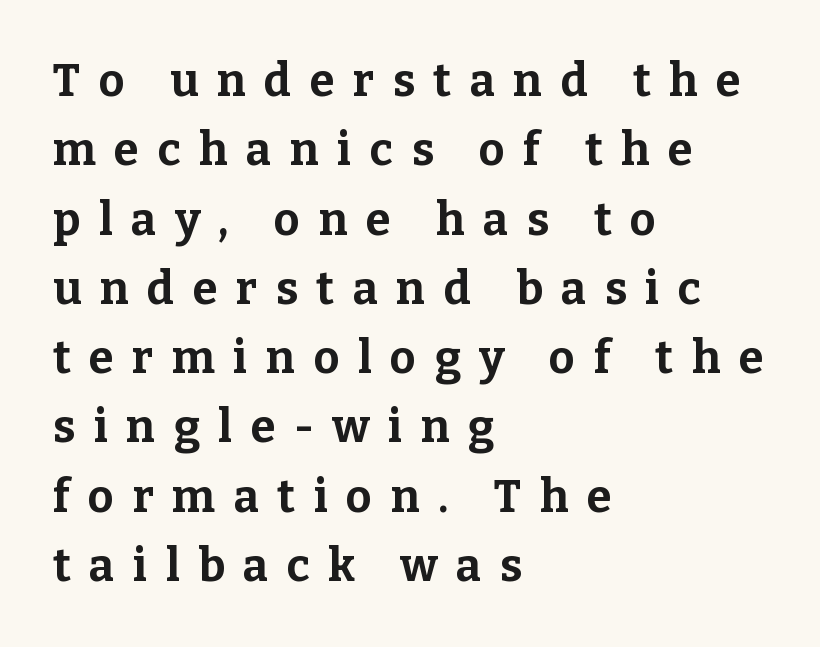
Q: Is the text bold? A: Yes.
Q: Is the text italic (slanted)? A: No, it is upright.
Q: Is the typeface a serif or a sans-serif typeface? A: Serif.
Q: Is the text underlined? A: No.
Q: How is the paragraph aligned? A: Left-aligned.
Q: Is the spacing between letters normal or unusually wide? A: Unusually wide.
Q: Is the spacing between lines tight, normal or loose? A: Normal.
Q: Width (condensed, normal, or wide)? A: Normal.
Q: Stroke contrast? A: Low.
Q: x-height? A: Medium.
Q: Monospaced? A: No.
